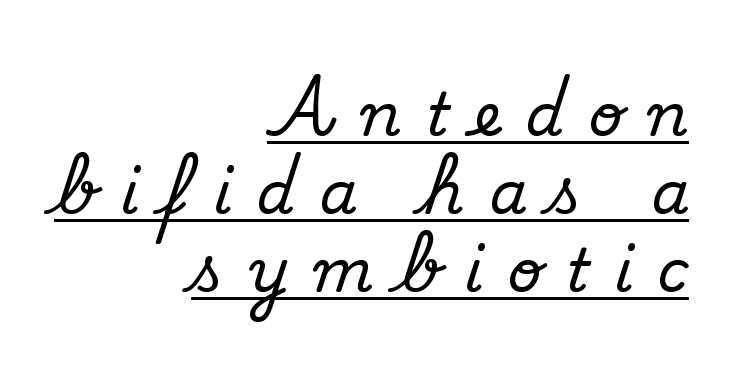
Q: Is the text italic (slanted)? A: Yes.
Q: Is the typeface a serif or a sans-serif typeface? A: Serif.
Q: Is the text underlined? A: Yes.
Q: How is the paragraph aligned? A: Right-aligned.
Q: Is the spacing between letters normal or unusually wide? A: Unusually wide.
Q: Is the spacing between lines tight, normal or loose? A: Normal.
Q: Width (condensed, normal, or wide)? A: Normal.
Q: Stroke contrast? A: Medium.
Q: x-height? A: Small.
Q: Monospaced? A: No.
